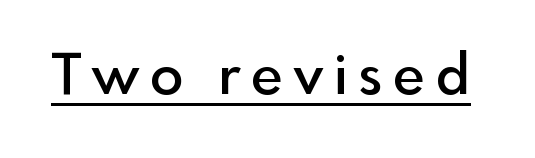
Q: Is the text bold? A: Semi-bold.
Q: Is the text italic (slanted)? A: No, it is upright.
Q: Is the typeface a serif or a sans-serif typeface? A: Sans-serif.
Q: Is the text underlined? A: Yes.
Q: Is the spacing between letters normal or unusually wide? A: Unusually wide.
Q: Width (condensed, normal, or wide)? A: Normal.
Q: x-height? A: Small.
Q: Monospaced? A: No.
